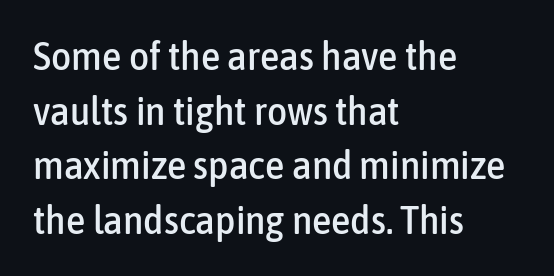
Caption: multi-line text, flush left, ragged right. This is the regular roman posture of the typeface. Think of a printed novel: that variable character pitch is what you see here. Type without underlining.
